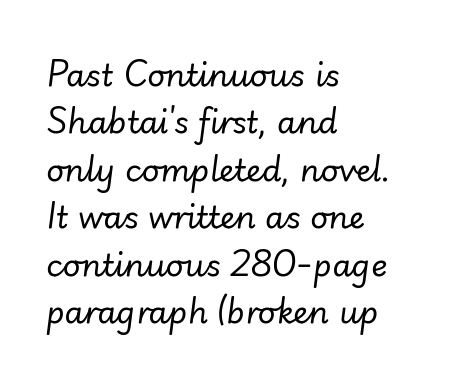
The rendering uses a moderate line-height, typical for paragraphs. Quick note: underline off. Summary of weight: not heavy and not bold. Notice how the passage keeps a crisp vertical edge on the left only.
